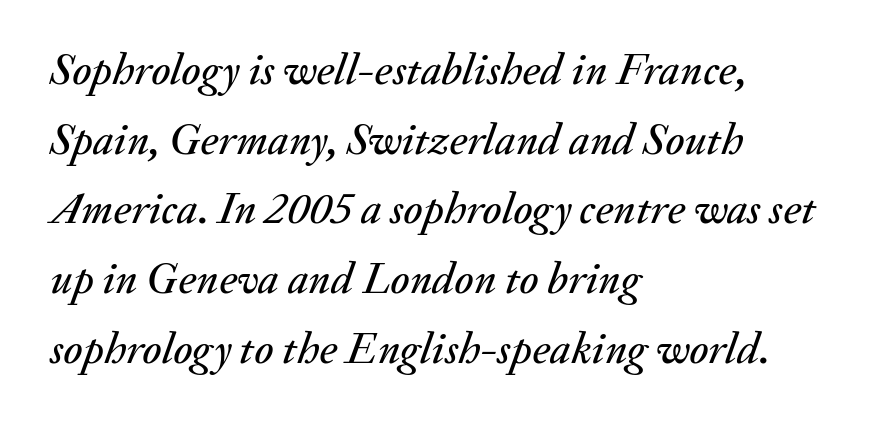
Q: Is the text italic (slanted)? A: Yes, it leans right by about 20 degrees.
Q: Is the text underlined? A: No.
Q: How is the paragraph aligned? A: Left-aligned.
Q: Is the spacing between letters normal or unusually wide? A: Normal.
Q: Is the spacing between lines tight, normal or loose? A: Normal.
Q: Width (condensed, normal, or wide)? A: Normal.
Q: Stroke contrast? A: Medium.
Q: x-height? A: Small.
Q: Monospaced? A: No.
